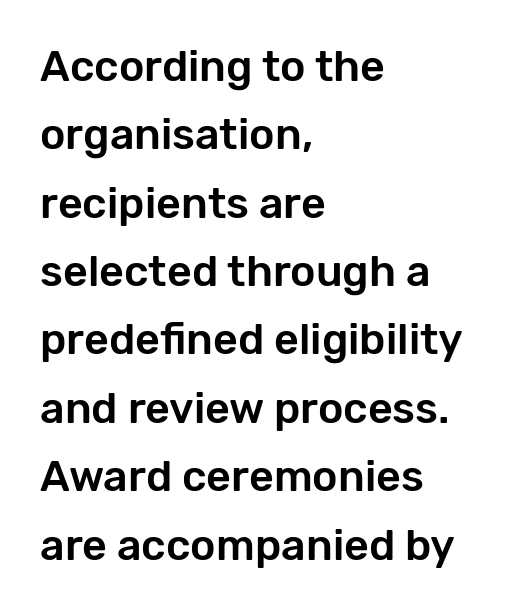
The image shows 43 px sans-serif type, upright; set left-aligned, normal line spacing (1.59x), normal letter spacing, not underlined; low stroke contrast and a medium x-height.
